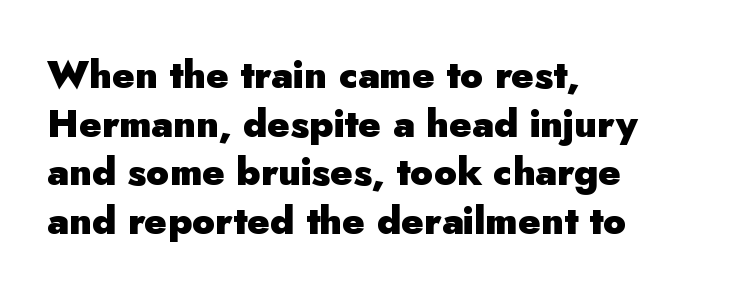
The image shows 38 px heavy sans-serif type, upright; set left-aligned, normal line spacing (1.28x), normal letter spacing, not underlined; low stroke contrast and a small x-height.
